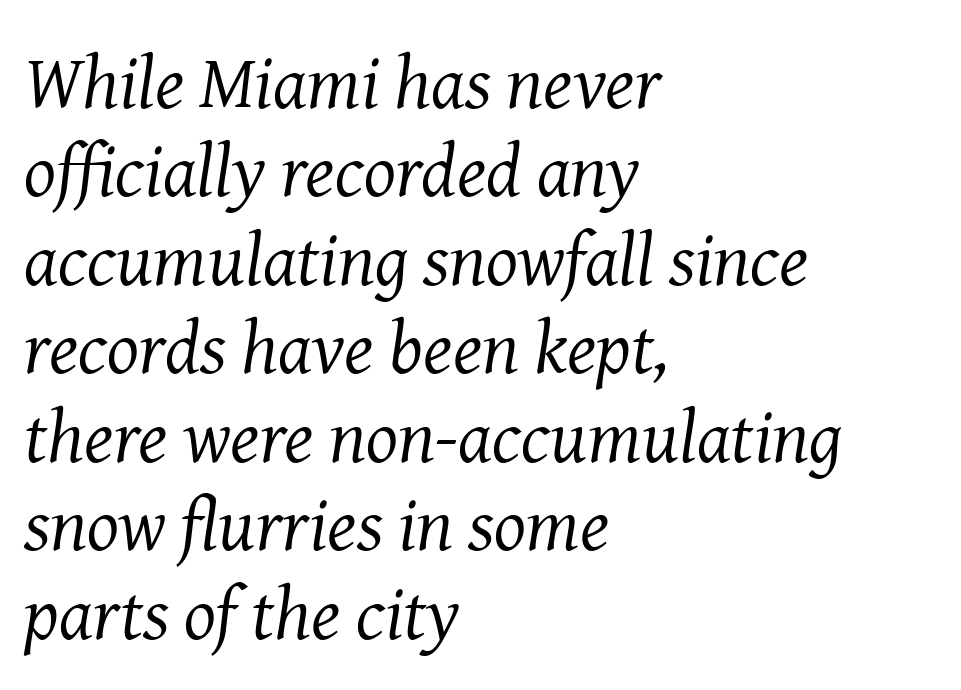
The image shows 75 px regular-weight serif type, italic (leaning right); set left-aligned, line spacing 1.18x, normal letter spacing, not underlined; medium stroke contrast and a medium x-height.
